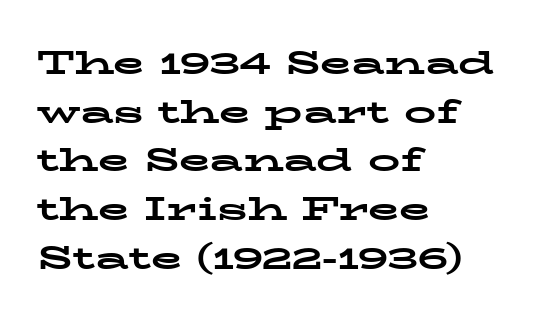
The image shows 32 px bold, wide serif type, upright; set left-aligned, normal line spacing (1.52x), normal letter spacing, not underlined; low stroke contrast and a medium x-height.
